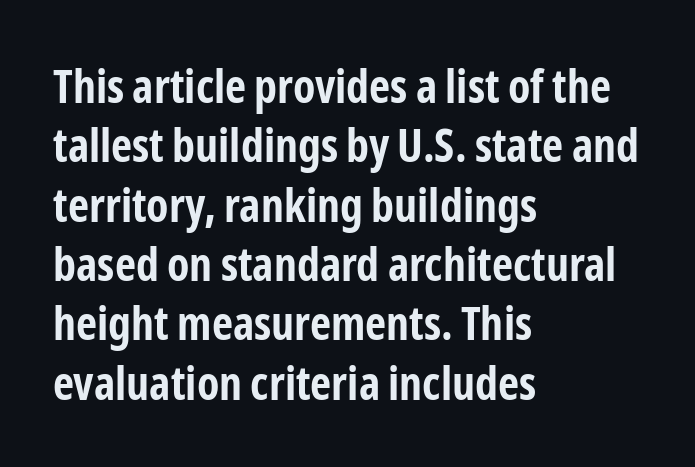
The image shows 46 px bold, condensed sans-serif type, upright; set left-aligned, normal line spacing (1.29x), normal letter spacing, not underlined; low stroke contrast and a medium x-height.
